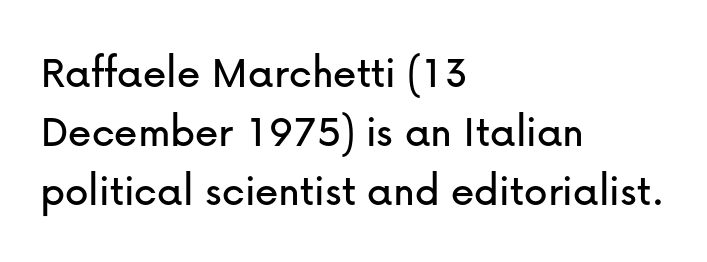
A roman cut, with each character standing at attention. A clean baseline with only descenders dipping below it. Note: no serifs on the glyphs. Which margin do the lines hug? The left one — the right edge is uneven. These lines keep a tight, regular rhythm from letter to letter. The rendering uses natural spacing where letterforms have individual widths.
